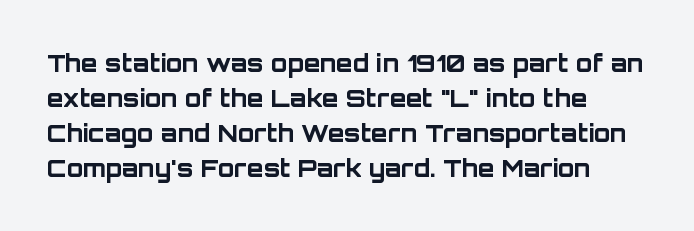
These lines carry a lot of weight — the face is fully bold. Notice how the stems are strictly vertical — no italics here. Inter-character spacing is left at the font's built-in metrics. Has an underline been added? It has not.
